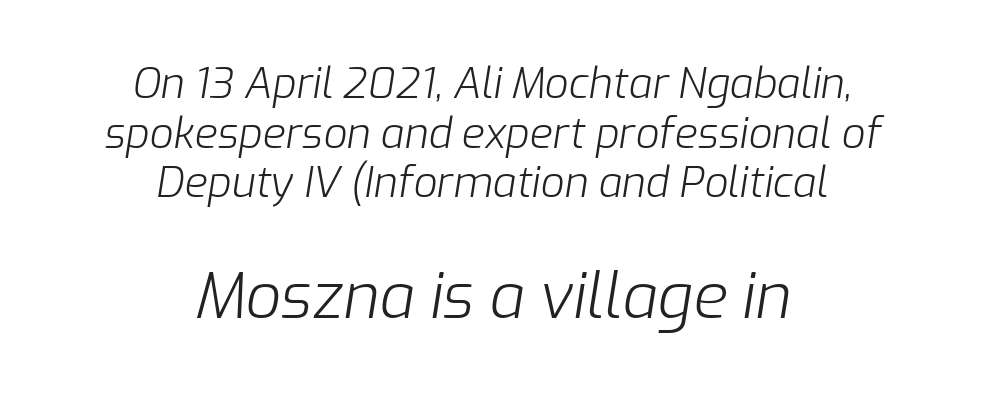
Q: Is the text bold? A: No.
Q: Is the text italic (slanted)? A: Yes, it leans right by about 9 degrees.
Q: Is the text underlined? A: No.
Q: How is the paragraph aligned? A: Centered.
Q: Is the spacing between letters normal or unusually wide? A: Normal.
Q: Which block of text is set in a larger size, the first (top) or the second (bottom)? A: The second (bottom) one.
Q: Width (condensed, normal, or wide)? A: Normal.
Q: Stroke contrast? A: Low.
Q: x-height? A: Medium.
Q: Monospaced? A: No.
